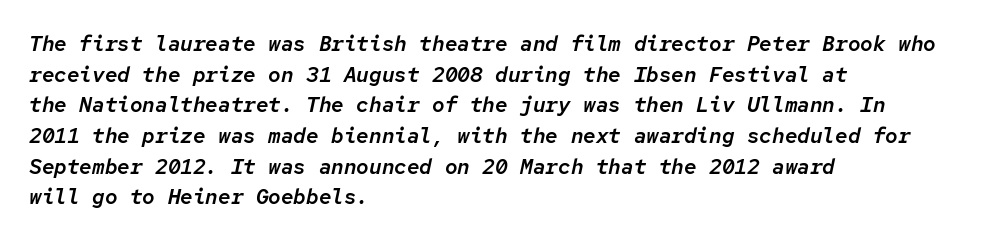
The image shows 21 px text type, italic (leaning right); set left-aligned, normal line spacing (1.46x), normal letter spacing, not underlined.
